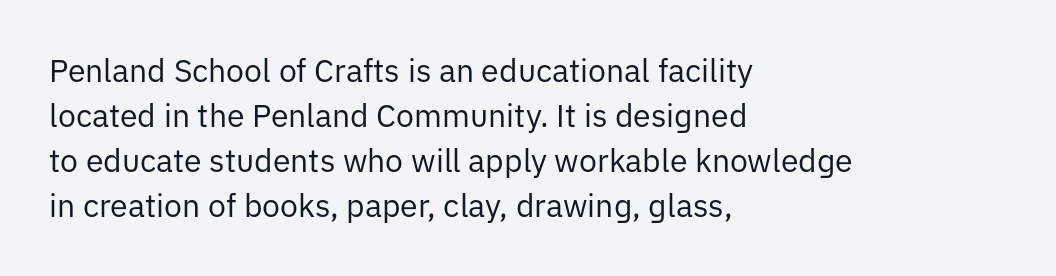
{"serif": "no", "italic": "no", "bold": "no", "weight": "regular", "width": "normal", "stroke_contrast": "low", "x_height": "medium", "monospaced": "no", "underline": "no", "align": "left", "line_spacing": "normal", "line_spacing_ratio": 1.41, "letter_spacing": "normal", "letter_spacing_em": 0.0, "glyph_px": 32}
